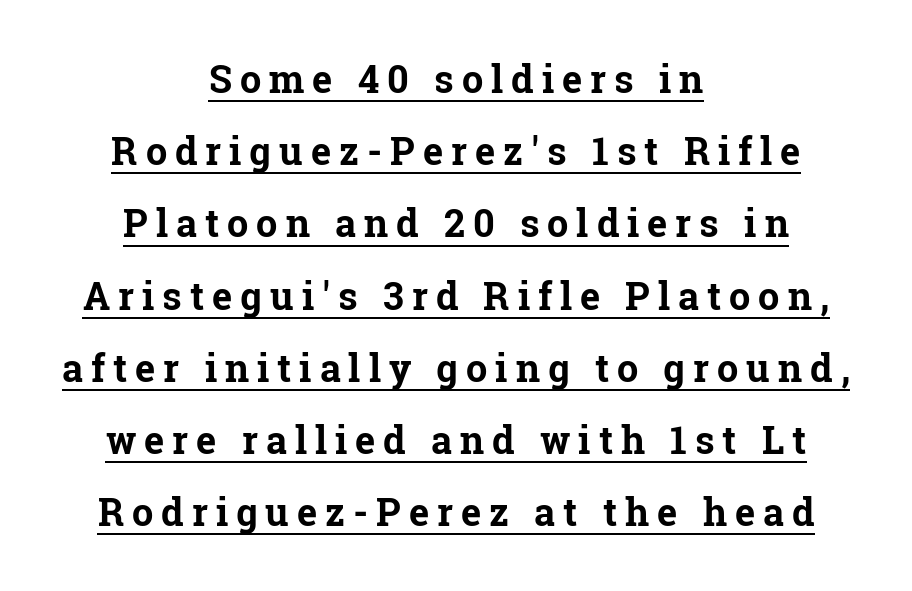
The line texture is sparse and dotted thanks to wide tracking. Is this a fixed-width face? No — the glyphs have proportional, varying widths. As a designer I'd log this as weight 700, bold. Is this a sans? No — the strokes have serifs.
